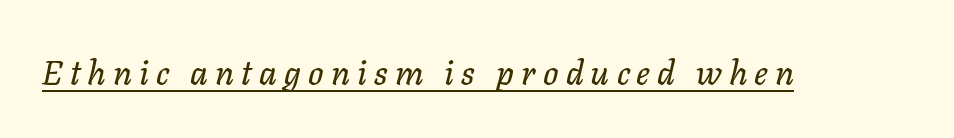
{"italic": "yes", "lean": "right", "slant_degrees": 11, "width": "normal", "stroke_contrast": "low", "x_height": "medium", "monospaced": "no", "underline": "yes", "letter_spacing": "wide", "letter_spacing_em": 0.21, "glyph_px": 34}
